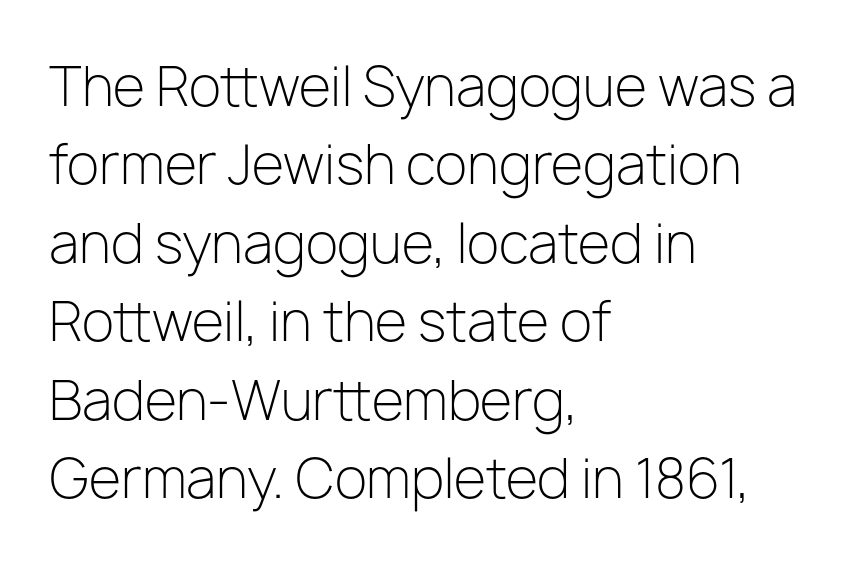
Q: Is the text bold? A: No.
Q: Is the text italic (slanted)? A: No, it is upright.
Q: Is the typeface a serif or a sans-serif typeface? A: Sans-serif.
Q: Is the text underlined? A: No.
Q: How is the paragraph aligned? A: Left-aligned.
Q: Is the spacing between letters normal or unusually wide? A: Normal.
Q: Is the spacing between lines tight, normal or loose? A: Normal.
Q: Width (condensed, normal, or wide)? A: Normal.
Q: Stroke contrast? A: Low.
Q: x-height? A: Medium.
Q: Monospaced? A: No.
